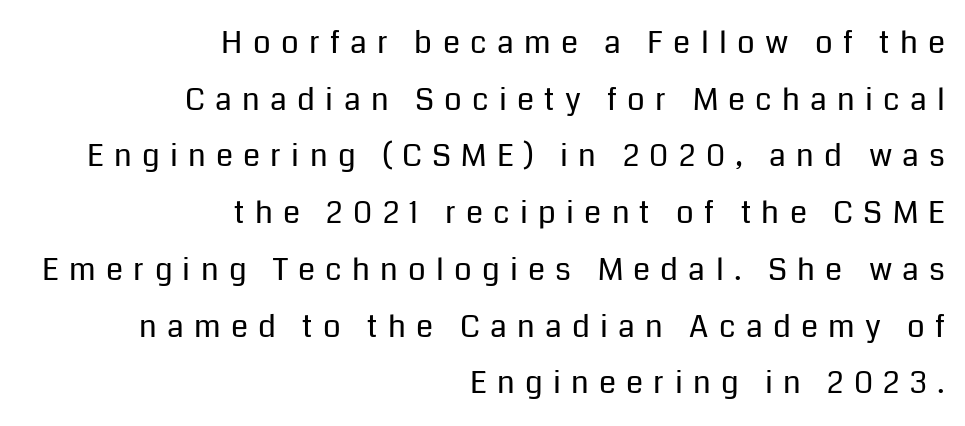
Q: Is the text bold? A: No.
Q: Is the text italic (slanted)? A: No, it is upright.
Q: Is the typeface a serif or a sans-serif typeface? A: Sans-serif.
Q: Is the text underlined? A: No.
Q: How is the paragraph aligned? A: Right-aligned.
Q: Is the spacing between letters normal or unusually wide? A: Unusually wide.
Q: Width (condensed, normal, or wide)? A: Normal.
Q: Stroke contrast? A: Low.
Q: x-height? A: Medium.
Q: Monospaced? A: No.
